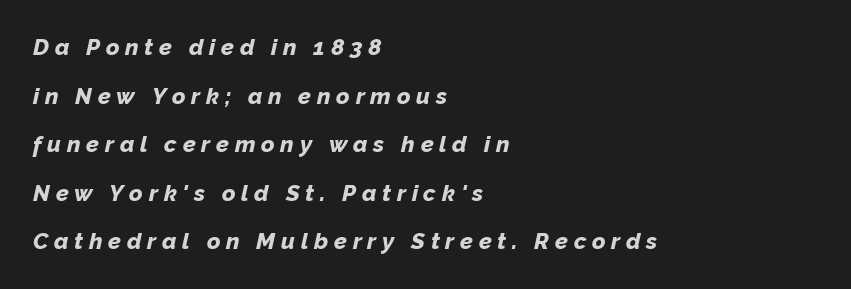
{"italic": "yes", "lean": "right", "slant_degrees": 12, "bold": "yes", "underline": "no", "align": "left", "line_spacing": "loose", "line_spacing_ratio": 2.11, "letter_spacing": "wide", "letter_spacing_em": 0.25, "glyph_px": 23}
